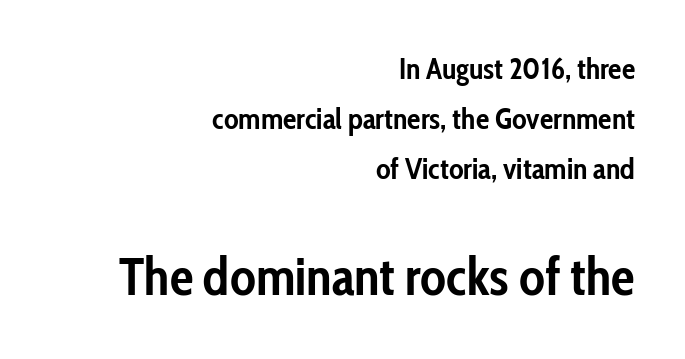
Quick note: underline off. The rendering uses natural spacing where letterforms have individual widths. Its strokes are broad and dark, the hallmark of bold type. Reading down the block, your eye finds every line finishing at a fixed right position.
